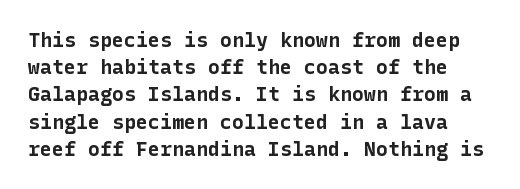
Typographic density is high because the face is bold. The string is rendered with underlining switched off. A normal amount of white space separates one row of letters from the next. The line texture is even and compact thanks to regular tracking. A roman cut, with each character standing at attention.
